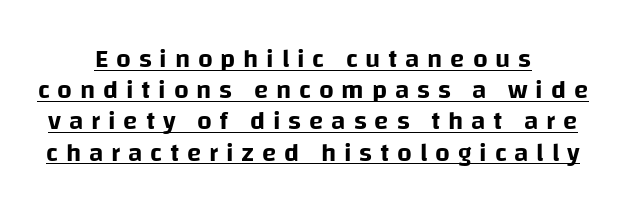
The image shows 26 px text type, upright; set centered, line spacing 1.2x, unusually wide letter spacing (+0.3 em), underlined.
